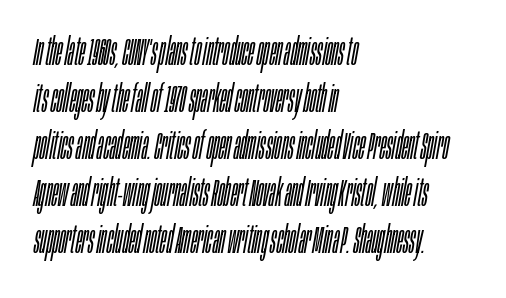
Q: Is the text bold? A: No.
Q: Is the text italic (slanted)? A: Yes, it leans right by about 10 degrees.
Q: Is the text underlined? A: No.
Q: How is the paragraph aligned? A: Left-aligned.
Q: Is the spacing between letters normal or unusually wide? A: Normal.
Q: Width (condensed, normal, or wide)? A: Condensed.
Q: Stroke contrast? A: Low.
Q: x-height? A: Large.
Q: Monospaced? A: No.
